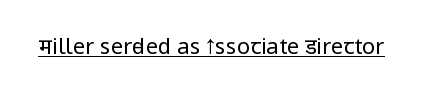
Q: Is the text bold? A: No.
Q: Is the text italic (slanted)? A: No, it is upright.
Q: Is the text underlined? A: Yes.
Q: Is the spacing between letters normal or unusually wide? A: Normal.
